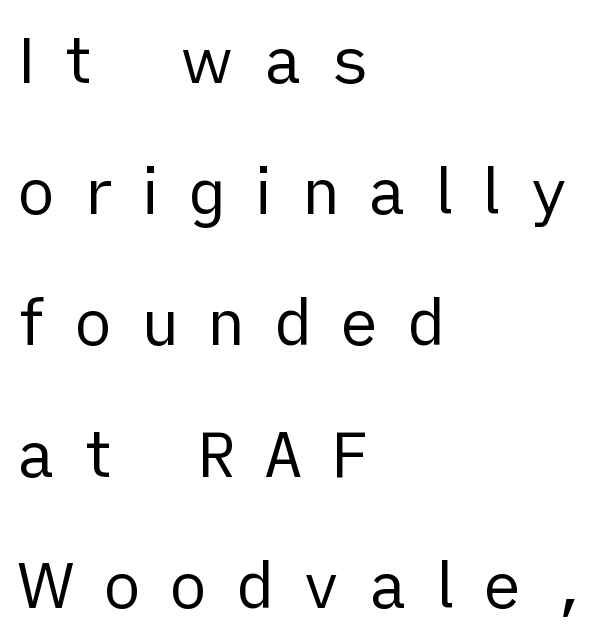
{"serif": "no", "italic": "no", "bold": "no", "weight": "regular", "width": "normal", "stroke_contrast": "low", "x_height": "medium", "monospaced": "no", "underline": "no", "align": "left", "line_spacing": "loose", "line_spacing_ratio": 2.05, "letter_spacing": "wide", "letter_spacing_em": 0.44, "glyph_px": 64}
